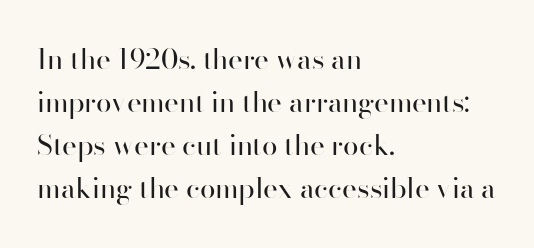
The specimen omits any rule beneath the text block's lines. Glyph-to-glyph distance matches everyday printed text. Nope, no serifs anywhere on these letters. This sample uses an upright cut, with every glyph sitting square on the baseline. Looks like regular typesetting: each glyph gets only the width it needs.
